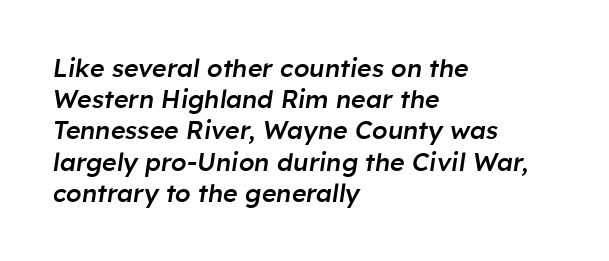
A fair bit of extra ink — the face is semibold, not bold. The words here are not underlined. In terms of posture, this sample is oblique. The typesetter chose a ragged-right arrangement here.
